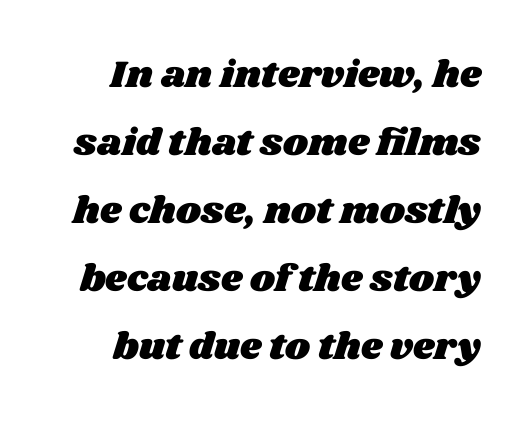
{"width": "wide", "stroke_contrast": "medium", "x_height": "large", "monospaced": "no", "underline": "no", "line_spacing_ratio": 1.79, "letter_spacing": "normal", "letter_spacing_em": 0.0, "glyph_px": 38}
